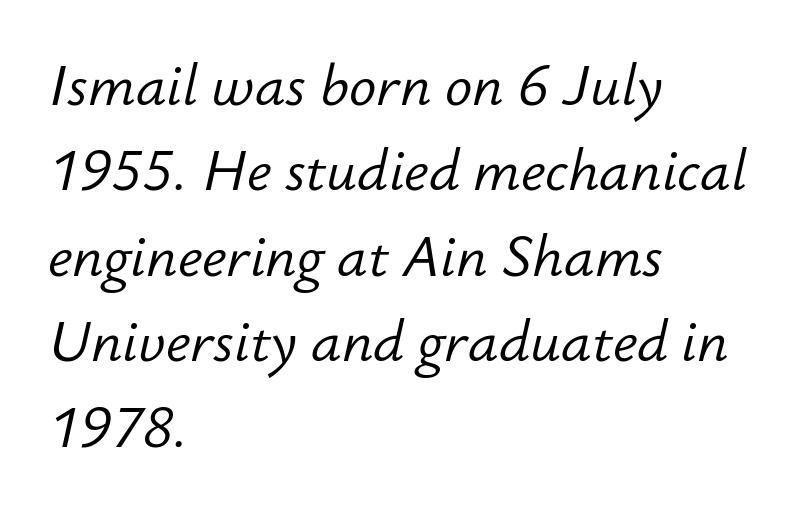
The image shows 57 px light type, italic (leaning right); set left-aligned, normal line spacing (1.5x), normal letter spacing, not underlined; low stroke contrast and a small x-height.
